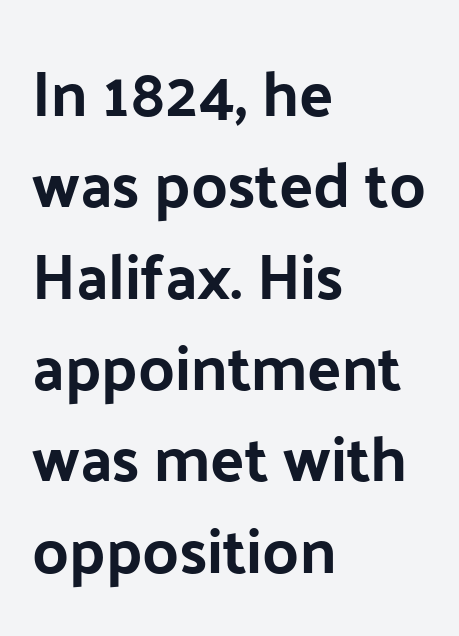
The passage shown stacks its lines at a standard gap. The rendering uses natural spacing where letterforms have individual widths. Ordinary non-slanted type is in use. The face used here is a sans, in the tradition of grotesques and geometrics. The line texture is even and compact thanks to regular tracking. Letters rest on an invisible, unmarked baseline.
